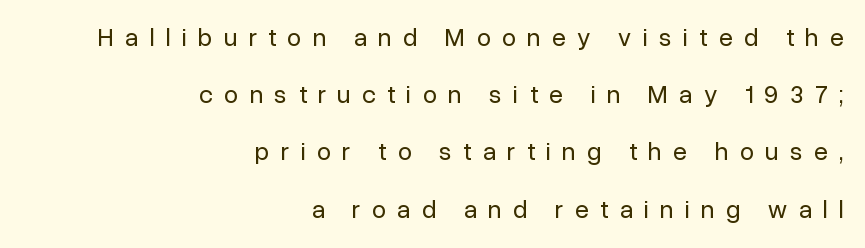
The image shows 25 px text type, upright; set right-aligned, loose line spacing (2.29x), unusually wide letter spacing (+0.46 em), not underlined.
